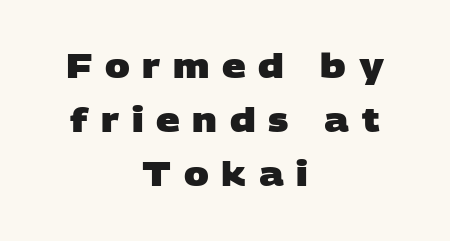
This rendering features lettering with no underline. Someone cranked the tracking dial way up on this one. The passage shown is typed in a proportional face where columns would drift. The passage is arranged like a title page — every line centered. The text was rendered using a sans face with plain stroke endings. Bold? Absolutely — the strokes are thick and heavy.
